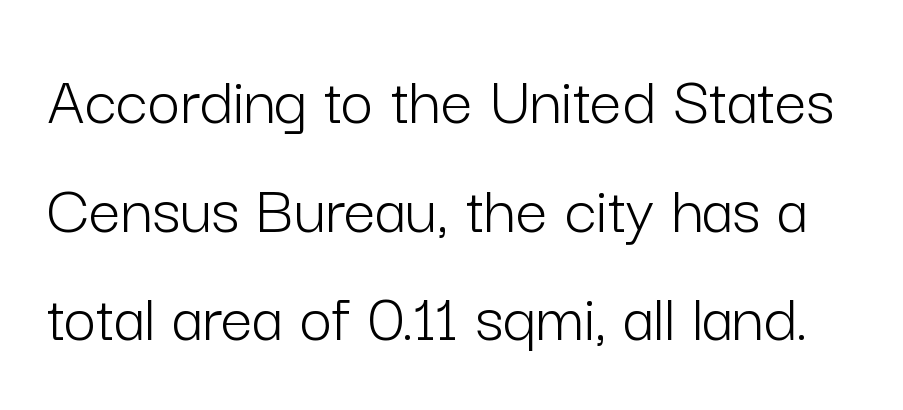
The image shows 71 px light sans-serif type, upright; set normal line spacing (1.53x), normal letter spacing, not underlined; low stroke contrast and a medium x-height.
